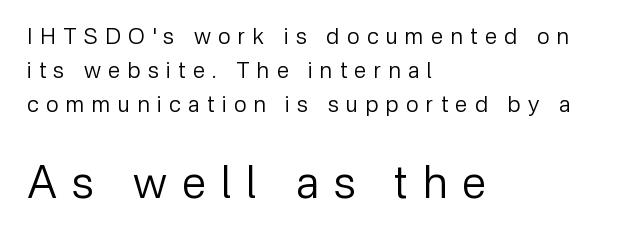
Q: Is the text bold? A: No.
Q: Is the text italic (slanted)? A: No, it is upright.
Q: Is the typeface a serif or a sans-serif typeface? A: Sans-serif.
Q: Is the text underlined? A: No.
Q: How is the paragraph aligned? A: Left-aligned.
Q: Is the spacing between letters normal or unusually wide? A: Unusually wide.
Q: Is the spacing between lines tight, normal or loose? A: Normal.
Q: Which block of text is set in a larger size, the first (top) or the second (bottom)? A: The second (bottom) one.
Q: Width (condensed, normal, or wide)? A: Normal.
Q: Stroke contrast? A: Low.
Q: x-height? A: Medium.
Q: Monospaced? A: No.
